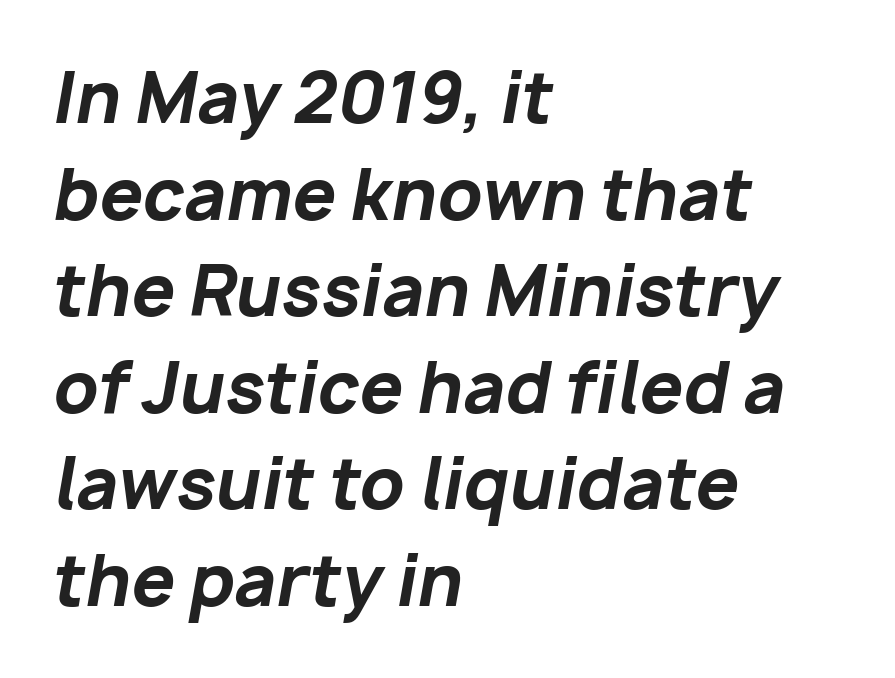
The image shows 69 px bold type, italic (leaning right); set left-aligned, normal line spacing (1.4x), normal letter spacing, not underlined; low stroke contrast and a medium x-height.
